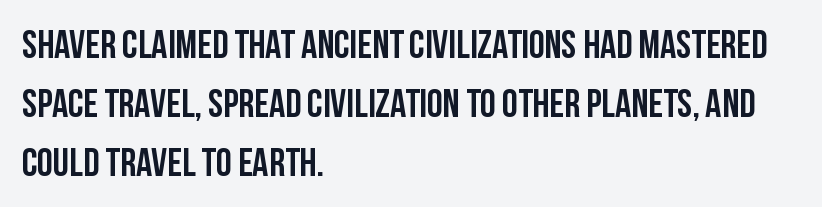
Q: Is the text italic (slanted)? A: No, it is upright.
Q: Is the typeface a serif or a sans-serif typeface? A: Sans-serif.
Q: Is the text underlined? A: No.
Q: How is the paragraph aligned? A: Left-aligned.
Q: Is the spacing between letters normal or unusually wide? A: Normal.
Q: Is the spacing between lines tight, normal or loose? A: Normal.
Q: Width (condensed, normal, or wide)? A: Condensed.
Q: Stroke contrast? A: Low.
Q: x-height? A: Large.
Q: Monospaced? A: No.
